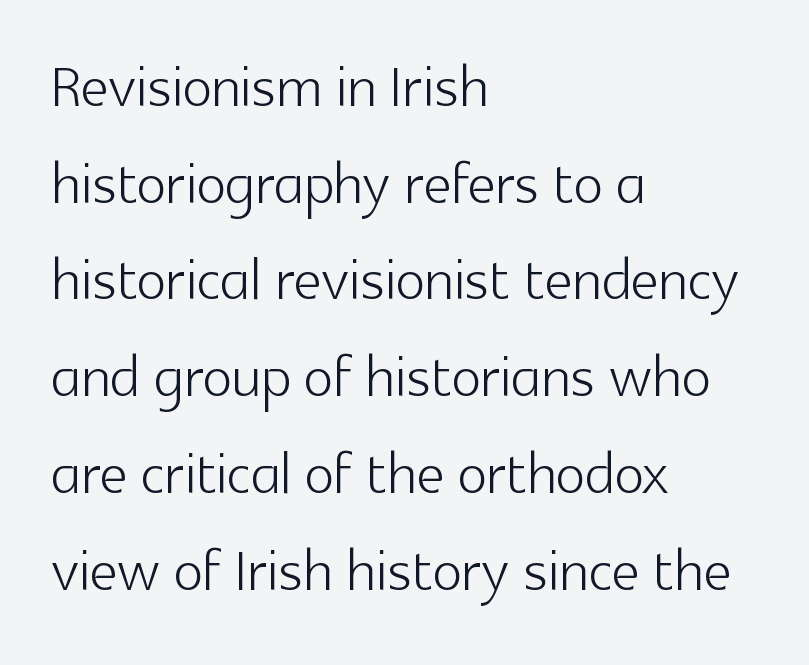
Characters remain perfectly vertical along every line. One-word summary of the alignment: left. Check where the strokes stop: nothing finishes them off — pure sans. The strokes carry an ordinary text weight at most. Note the varied advance widths — an 'i' is clearly narrower than an 'm'.
